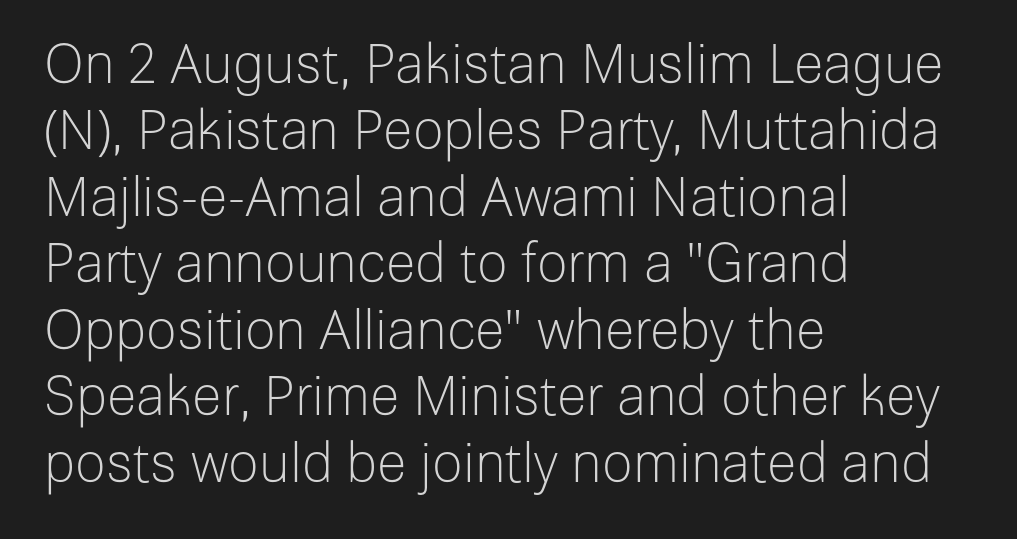
Q: Is the text bold? A: No.
Q: Is the text italic (slanted)? A: No, it is upright.
Q: Is the typeface a serif or a sans-serif typeface? A: Sans-serif.
Q: Is the text underlined? A: No.
Q: How is the paragraph aligned? A: Left-aligned.
Q: Is the spacing between letters normal or unusually wide? A: Normal.
Q: Width (condensed, normal, or wide)? A: Normal.
Q: Stroke contrast? A: Low.
Q: x-height? A: Medium.
Q: Monospaced? A: No.
